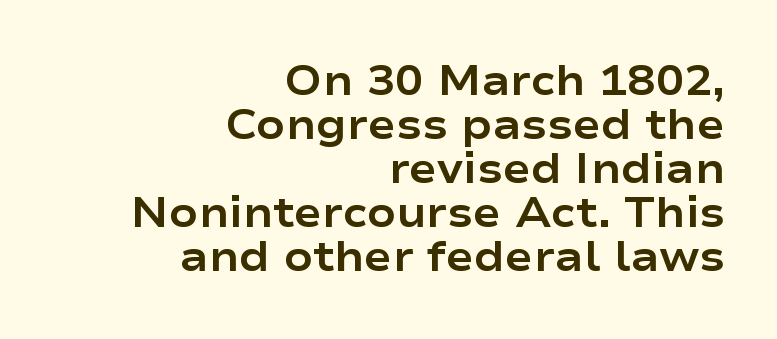
{"serif": "no", "italic": "no", "bold": "yes", "weight": "bold", "width": "wide", "stroke_contrast": "low", "x_height": "medium", "monospaced": "no", "underline": "no", "align": "right", "line_spacing": "tight", "line_spacing_ratio": 1.05, "letter_spacing": "normal", "letter_spacing_em": 0.0, "glyph_px": 42}
